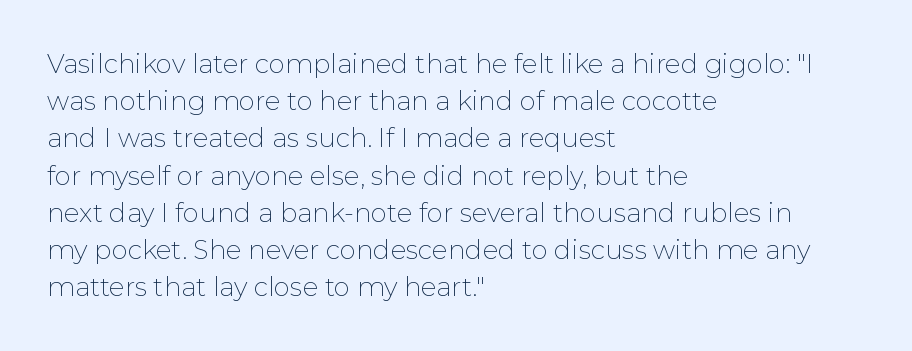
{"italic": "no", "bold": "no", "underline": "no", "align": "left", "line_spacing": "normal", "line_spacing_ratio": 1.43, "letter_spacing": "normal", "letter_spacing_em": 0.0, "glyph_px": 26}
